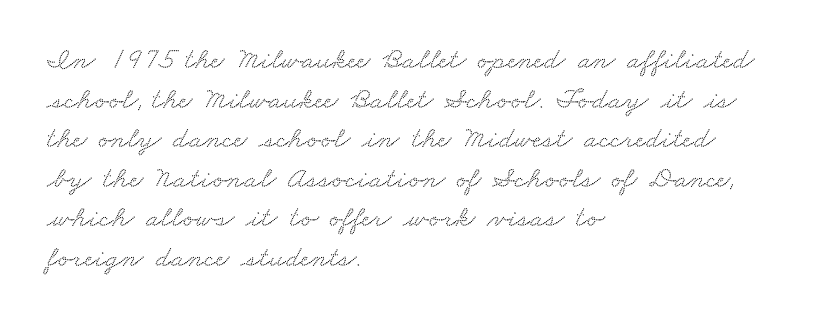
The image shows 30 px wide serif type; set left-aligned, normal line spacing (1.32x), normal letter spacing, not underlined; medium stroke contrast and a small x-height.
